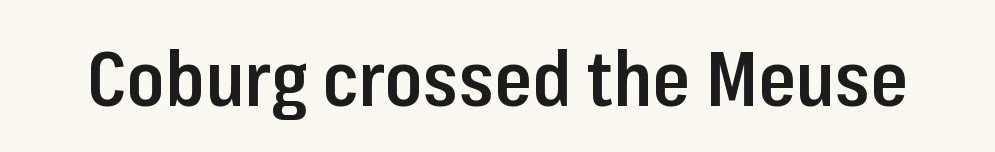
The type sits square on the baseline with zero lean. The rendering uses natural spacing where letterforms have individual widths. Clear beneath every line of the passage. A fair bit of extra ink — the face is semibold, not bold. Words appear dense and cohesive because spacing is normal.
